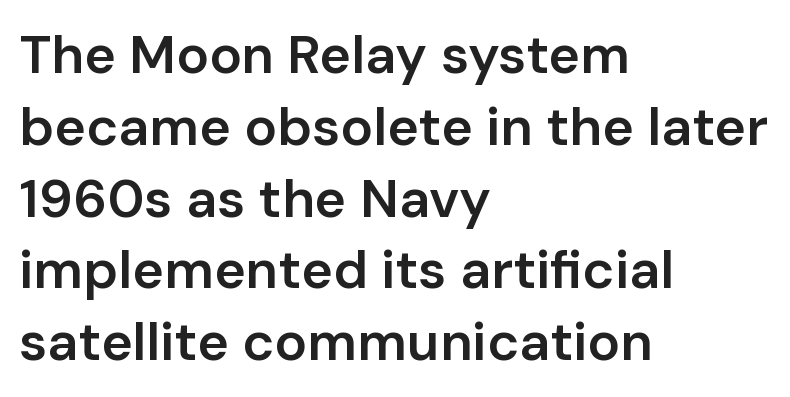
{"serif": "no", "italic": "no", "bold": "semi", "weight": "semibold", "width": "normal", "stroke_contrast": "low", "x_height": "medium", "monospaced": "no", "underline": "no", "align": "left", "line_spacing": "normal", "line_spacing_ratio": 1.33, "letter_spacing": "normal", "letter_spacing_em": 0.0, "glyph_px": 54}
